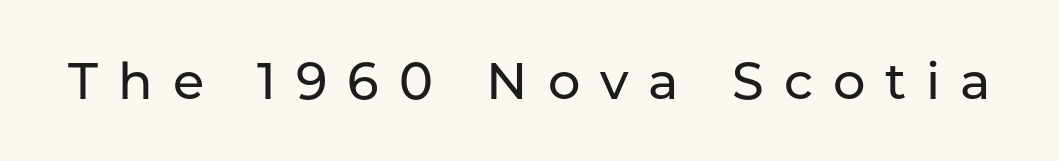
Note the varied advance widths — an 'i' is clearly narrower than an 'm'. The passage shown has open, widely tracked lettering throughout. Upright lettering throughout. Descenders are the only things crossing below the line. The glyphs in this specimen are sans serif.
